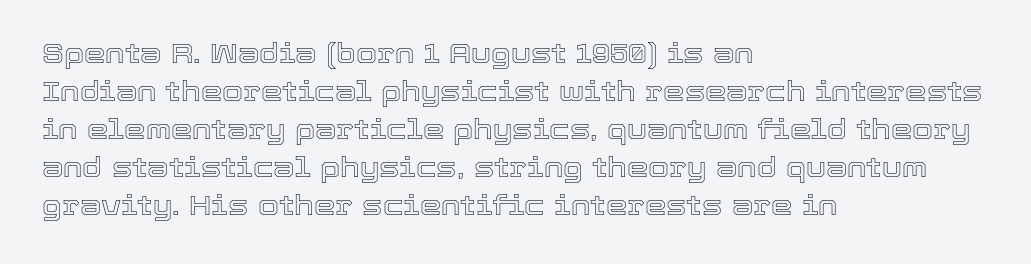
The image shows 27 px text type, upright; set left-aligned, normal line spacing (1.41x), normal letter spacing, not underlined.
